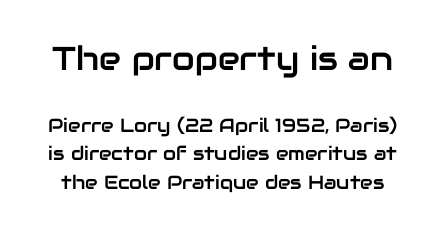
Is this a fixed-width face? No — the glyphs have proportional, varying widths. Quick note: not italic, upright. The block of text has a typical density, with ordinary space between rows. Only glyphs here, with clear space below each row. Of the two passages, the one on top uses the larger point size. Observe the absence of serifs on each vertical stroke in this sample.
